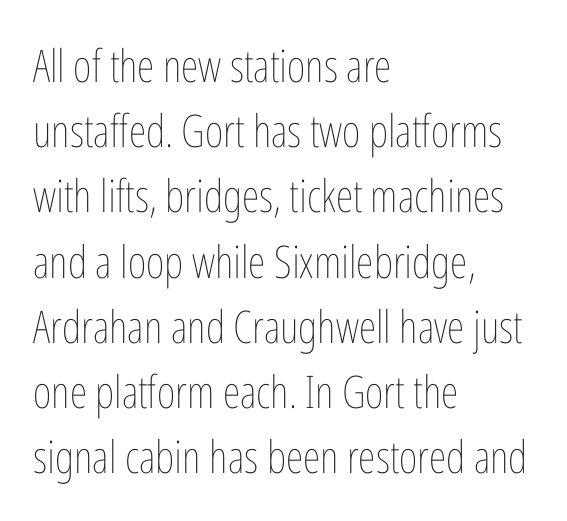
{"italic": "no", "bold": "no", "weight": "thin", "width": "condensed", "stroke_contrast": "low", "x_height": "medium", "monospaced": "no", "underline": "no", "align": "left", "line_spacing": "normal", "line_spacing_ratio": 1.45, "letter_spacing": "normal", "letter_spacing_em": 0.0, "glyph_px": 45}
